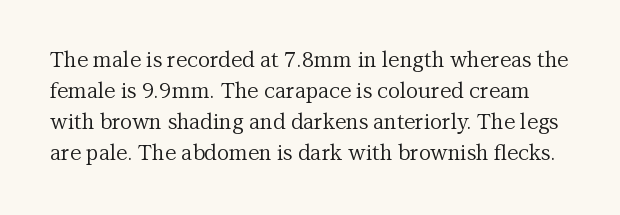
Q: Is the text bold? A: No.
Q: Is the text italic (slanted)? A: No, it is upright.
Q: Is the text underlined? A: No.
Q: Is the spacing between letters normal or unusually wide? A: Normal.
Q: Is the spacing between lines tight, normal or loose? A: Normal.
